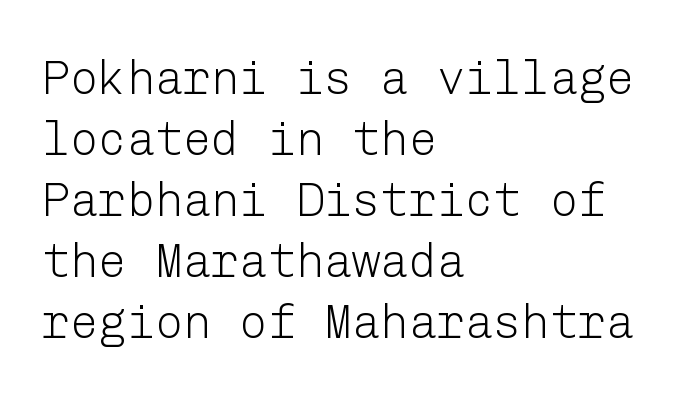
The image shows 47 px light sans-serif type, upright; set left-aligned, normal line spacing (1.3x), normal letter spacing, not underlined; low stroke contrast and a medium x-height.
